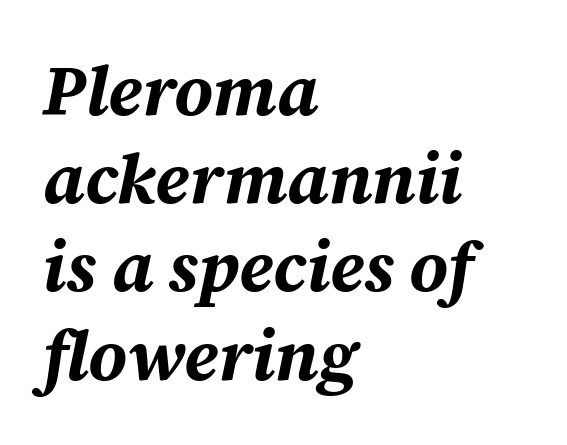
Tall strokes in this sample are angled rather than plumb. Students, this is bold: see how much ink each stroke carries. The vertical gap from one line to the next is medium. Here the designer chose a conventional face with non-uniform glyph widths.
